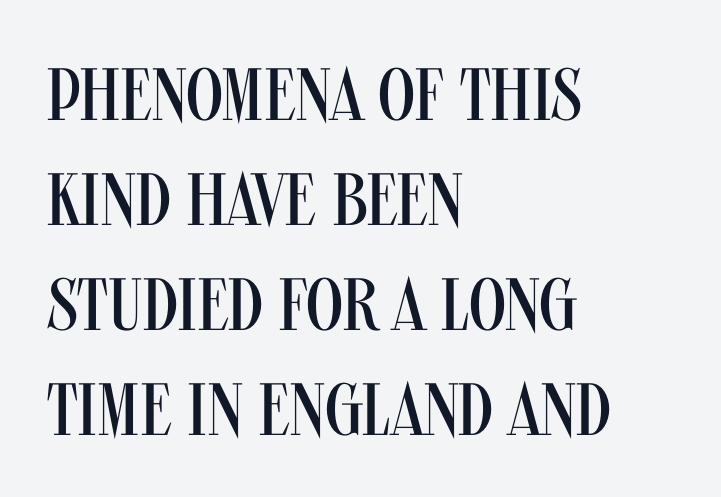
Q: Is the text bold? A: No.
Q: Is the text italic (slanted)? A: No, it is upright.
Q: Is the typeface a serif or a sans-serif typeface? A: Sans-serif.
Q: Is the text underlined? A: No.
Q: How is the paragraph aligned? A: Left-aligned.
Q: Is the spacing between letters normal or unusually wide? A: Normal.
Q: Is the spacing between lines tight, normal or loose? A: Normal.
Q: Width (condensed, normal, or wide)? A: Condensed.
Q: Stroke contrast? A: Medium.
Q: x-height? A: Large.
Q: Monospaced? A: No.
